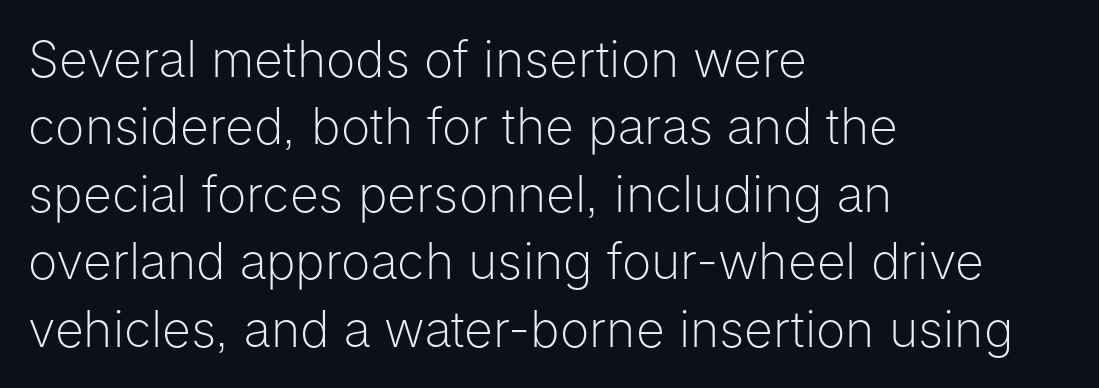
{"serif": "no", "italic": "no", "bold": "no", "weight": "light", "width": "normal", "stroke_contrast": "low", "x_height": "medium", "monospaced": "no", "underline": "no", "align": "left", "line_spacing": "normal", "line_spacing_ratio": 1.35, "letter_spacing": "normal", "letter_spacing_em": 0.0, "glyph_px": 50}
